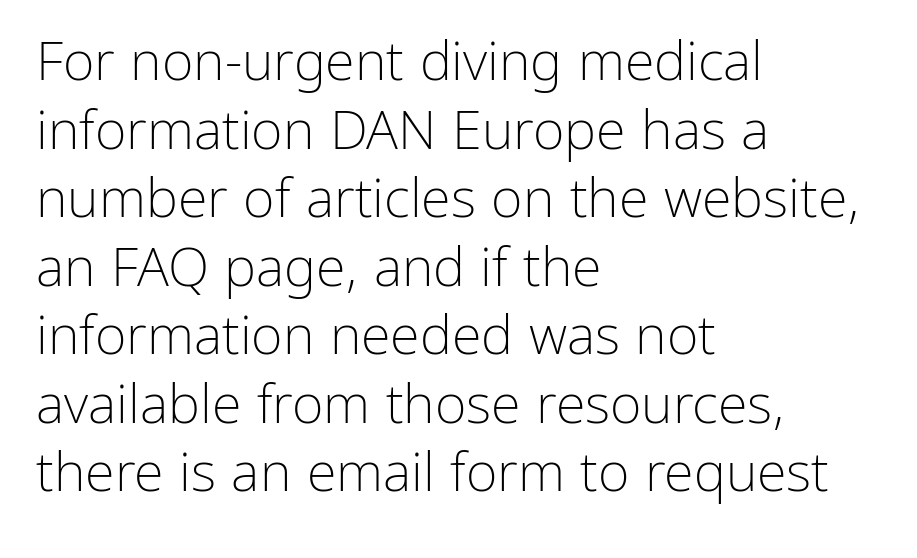
The image shows 54 px light sans-serif type, upright; set left-aligned, normal line spacing (1.27x), normal letter spacing, not underlined; low stroke contrast and a medium x-height.
